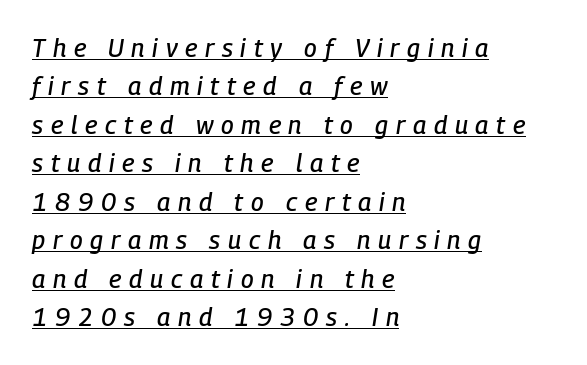
Q: Is the text italic (slanted)? A: Yes, it leans right by about 9 degrees.
Q: Is the text underlined? A: Yes.
Q: How is the paragraph aligned? A: Left-aligned.
Q: Is the spacing between letters normal or unusually wide? A: Unusually wide.
Q: Is the spacing between lines tight, normal or loose? A: Normal.
